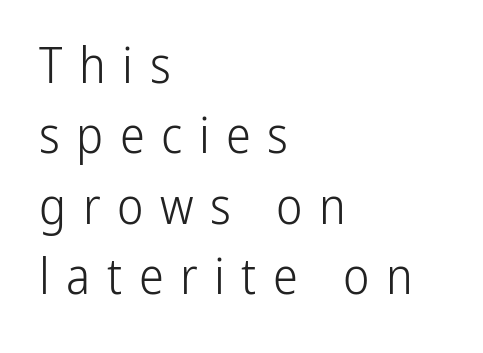
{"serif": "no", "italic": "no", "bold": "no", "weight": "light", "width": "condensed", "stroke_contrast": "low", "x_height": "medium", "monospaced": "no", "underline": "no", "align": "left", "line_spacing": "normal", "line_spacing_ratio": 1.41, "letter_spacing": "wide", "letter_spacing_em": 0.33, "glyph_px": 50}
